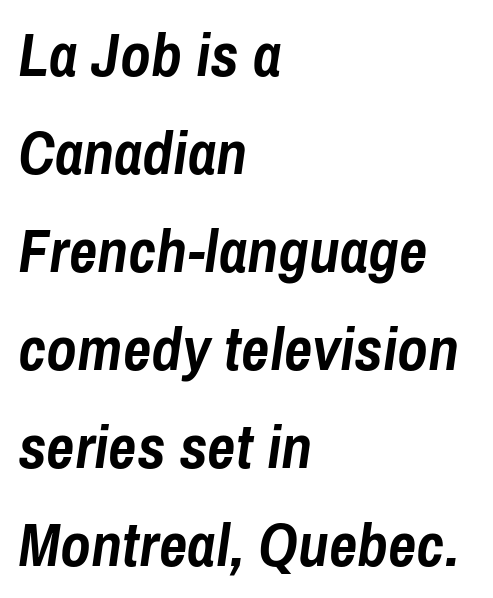
The image shows 62 px semibold, condensed type, italic (leaning right); set left-aligned, normal line spacing (1.58x), normal letter spacing, not underlined; low stroke contrast and a medium x-height.
